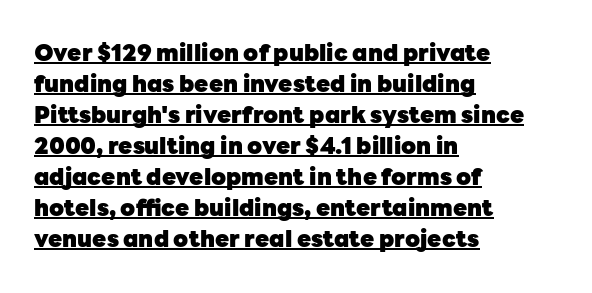
{"italic": "no", "bold": "yes", "underline": "yes", "align": "left", "line_spacing": "normal", "line_spacing_ratio": 1.35, "letter_spacing": "normal", "letter_spacing_em": 0.0, "glyph_px": 23}
